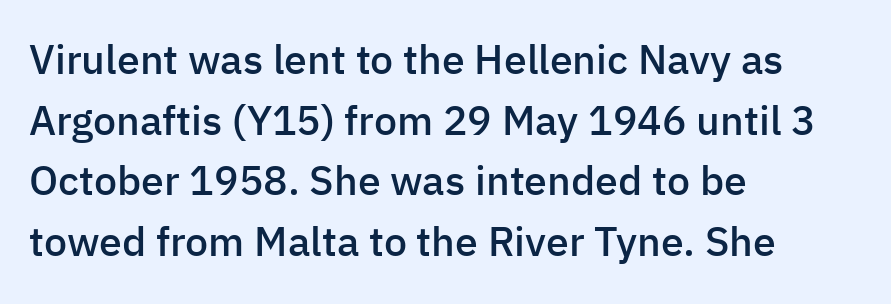
Q: Is the text bold? A: Semi-bold.
Q: Is the text italic (slanted)? A: No, it is upright.
Q: Is the typeface a serif or a sans-serif typeface? A: Sans-serif.
Q: Is the text underlined? A: No.
Q: How is the paragraph aligned? A: Left-aligned.
Q: Is the spacing between letters normal or unusually wide? A: Normal.
Q: Is the spacing between lines tight, normal or loose? A: Normal.
Q: Width (condensed, normal, or wide)? A: Normal.
Q: Stroke contrast? A: Low.
Q: x-height? A: Medium.
Q: Monospaced? A: No.
